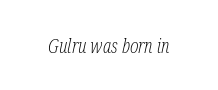
Q: Is the text bold? A: No.
Q: Is the text italic (slanted)? A: Yes, it leans right by about 12 degrees.
Q: Is the text underlined? A: No.
Q: Is the spacing between letters normal or unusually wide? A: Normal.
